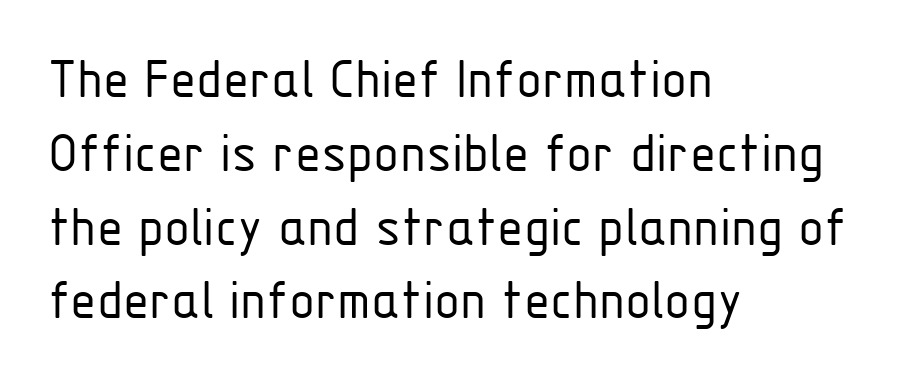
Q: Is the text bold? A: No.
Q: Is the text italic (slanted)? A: No, it is upright.
Q: Is the typeface a serif or a sans-serif typeface? A: Sans-serif.
Q: Is the text underlined? A: No.
Q: How is the paragraph aligned? A: Left-aligned.
Q: Is the spacing between letters normal or unusually wide? A: Normal.
Q: Width (condensed, normal, or wide)? A: Condensed.
Q: Stroke contrast? A: Low.
Q: x-height? A: Medium.
Q: Monospaced? A: No.
